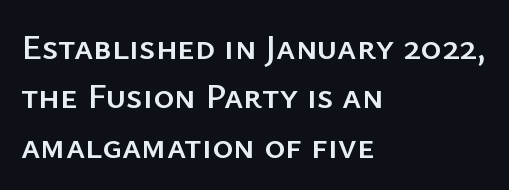
The image shows 36 px sans-serif type, upright; set left-aligned, normal line spacing (1.37x), normal letter spacing, not underlined; low stroke contrast and a medium x-height.
